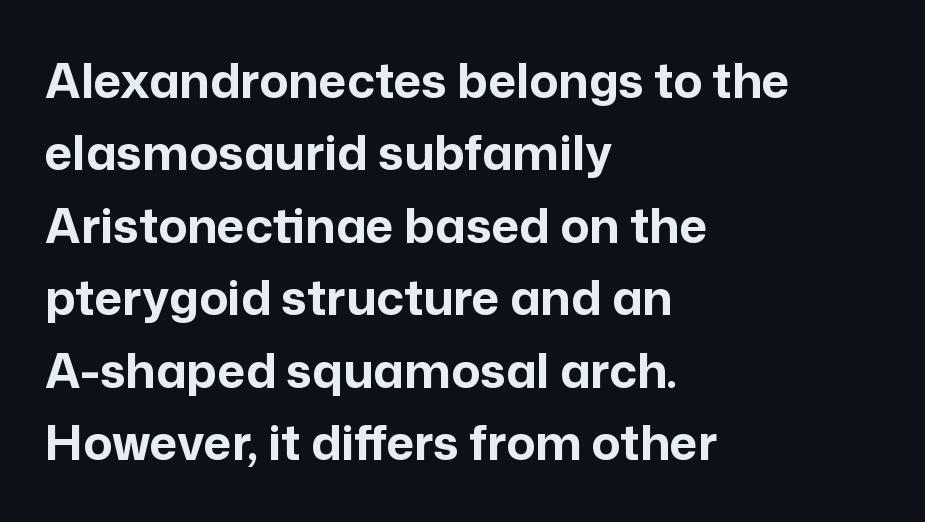
The image shows 48 px bold sans-serif type, upright; set left-aligned, normal line spacing (1.51x), normal letter spacing, not underlined; low stroke contrast and a medium x-height.
